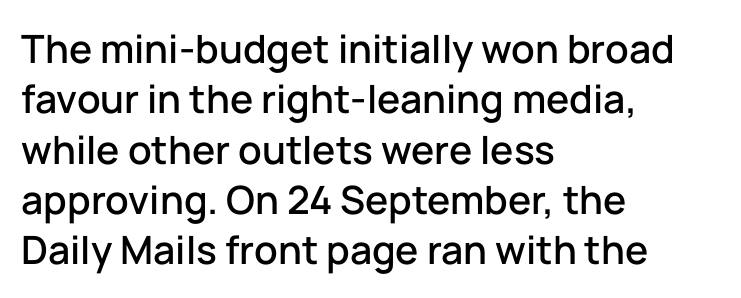
The passage shown is not underscored anywhere. These lines are rendered in a variable-pitch font. Letterform terminals end flat and unadorned throughout the passage. Line beginnings align vertically; line endings do not. You could call the tracking neutral — neither tight nor loose.
